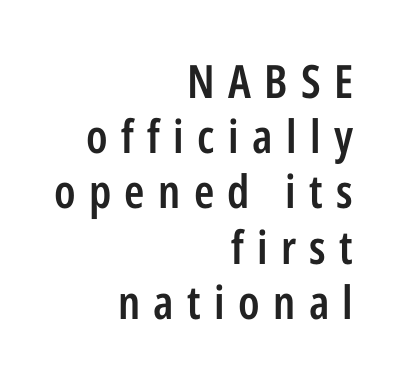
The image shows 46 px semibold, condensed sans-serif type, upright; set right-aligned, line spacing 1.2x, unusually wide letter spacing (+0.29 em), not underlined; low stroke contrast and a medium x-height.
